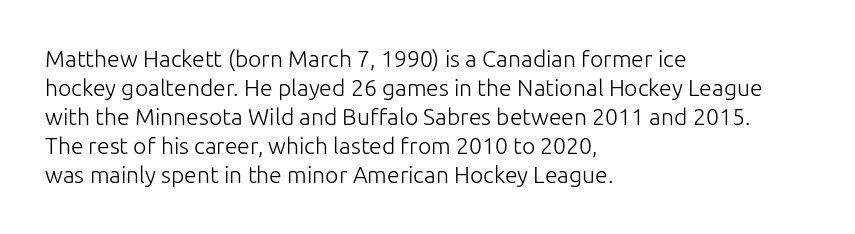
A typesetter would call this zero additional tracking. If you drew a line through each stem, it would be perfectly vertical. This block has exactly the height ordinary leading produces. Teacher's note: observe the even left margin — that is flush-left alignment. The area under the type is left untouched. This is not heavy type; no bold has been used.
